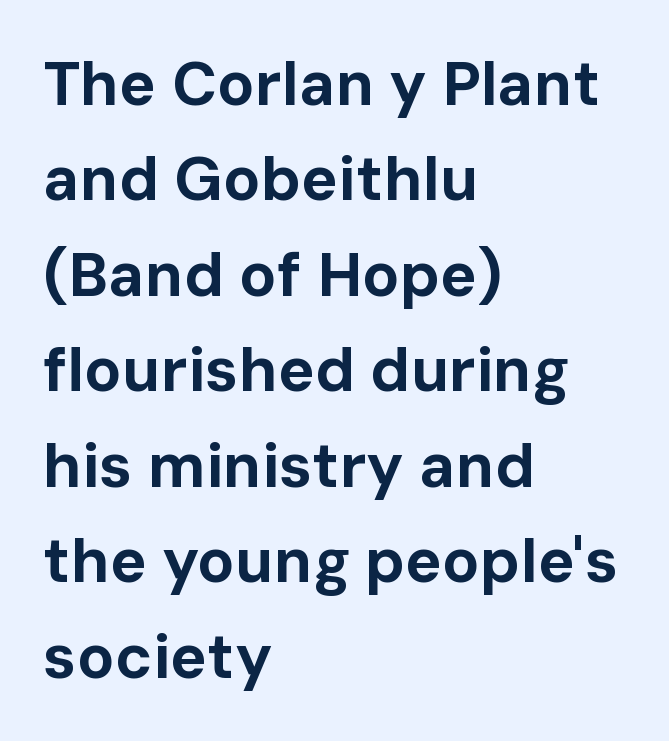
Q: Is the text bold? A: Yes.
Q: Is the text italic (slanted)? A: No, it is upright.
Q: Is the typeface a serif or a sans-serif typeface? A: Sans-serif.
Q: Is the text underlined? A: No.
Q: How is the paragraph aligned? A: Left-aligned.
Q: Is the spacing between letters normal or unusually wide? A: Normal.
Q: Is the spacing between lines tight, normal or loose? A: Normal.
Q: Width (condensed, normal, or wide)? A: Normal.
Q: Stroke contrast? A: Low.
Q: x-height? A: Medium.
Q: Monospaced? A: No.
